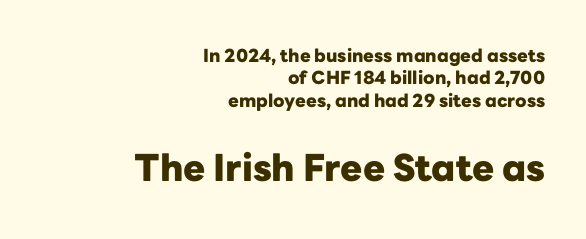
The letters stand upright; this is a roman face. Strokes here are thick enough to call this a true bold. Here the designer chose a conventional face with non-uniform glyph widths. Letterform terminals end flat and unadorned throughout the passage. Horizontal alignment here is rightward, an uncommon choice for prose.
